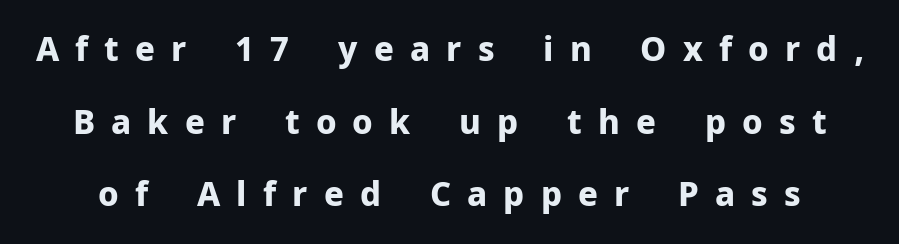
Q: Is the text bold? A: Yes.
Q: Is the text italic (slanted)? A: No, it is upright.
Q: Is the typeface a serif or a sans-serif typeface? A: Sans-serif.
Q: Is the text underlined? A: No.
Q: Is the spacing between letters normal or unusually wide? A: Unusually wide.
Q: Is the spacing between lines tight, normal or loose? A: Loose.
Q: Width (condensed, normal, or wide)? A: Normal.
Q: Stroke contrast? A: Low.
Q: x-height? A: Medium.
Q: Monospaced? A: No.
